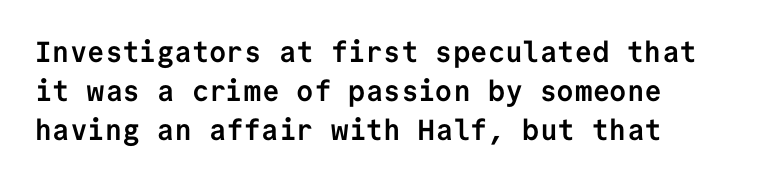
The image shows 29 px semibold sans-serif type, upright, monospaced; set left-aligned, normal line spacing (1.35x), normal letter spacing, not underlined; low stroke contrast and a medium x-height.
